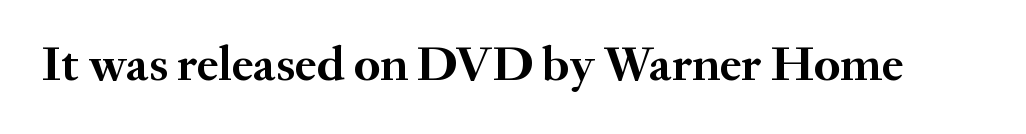
{"serif": "yes", "italic": "no", "bold": "yes", "weight": "semibold", "width": "normal", "stroke_contrast": "medium", "x_height": "small", "monospaced": "no", "underline": "no", "letter_spacing": "normal", "letter_spacing_em": 0.0, "glyph_px": 49}
